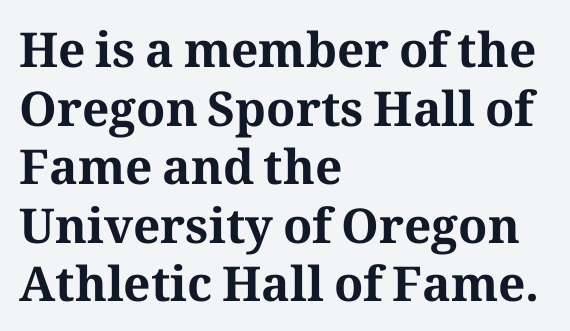
The image shows 48 px bold serif type, upright; set left-aligned, line spacing 1.22x, normal letter spacing, not underlined; medium stroke contrast and a medium x-height.
